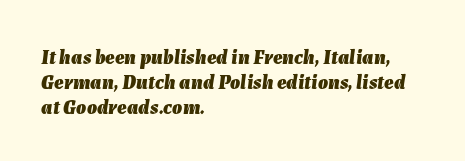
Visually the block forms a straight wall on the left and a jagged coastline on the right. Lines of text with bare space underneath. A normal amount of white space separates one row of letters from the next. Typesetter's note: full bold, strokes at maximum text heaviness. The gaps between neighbouring characters are ordinary and unremarkable. Slant detected: the letters are inclined.
